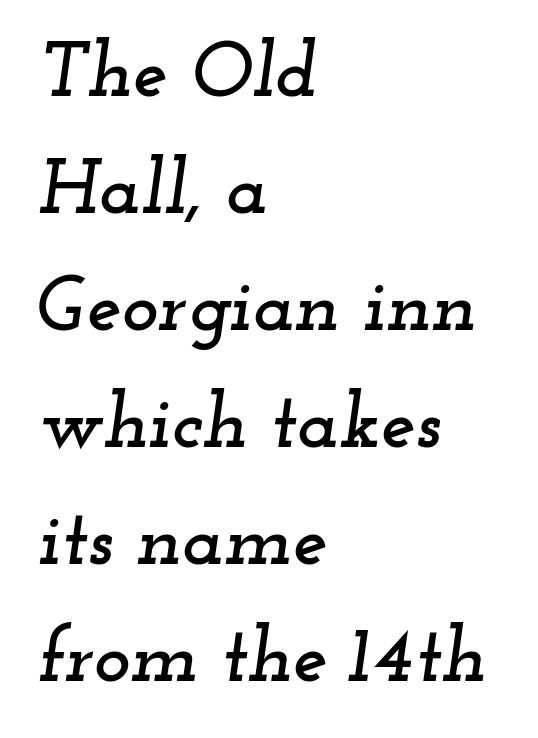
The image shows 78 px wide serif type, italic (leaning right); set left-aligned, normal line spacing (1.5x), normal letter spacing, not underlined; low stroke contrast and a small x-height.
